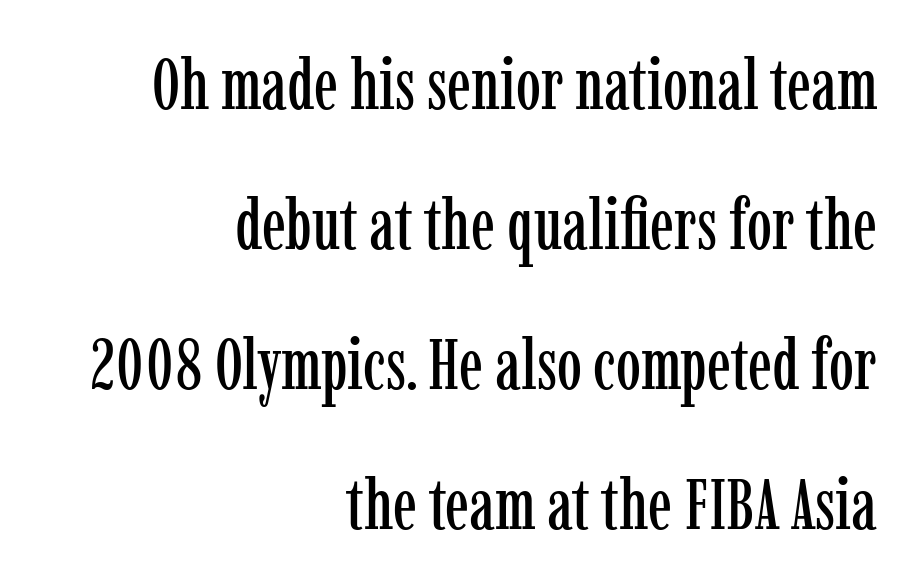
{"serif": "yes", "italic": "no", "width": "condensed", "stroke_contrast": "low", "x_height": "medium", "monospaced": "no", "underline": "no", "align": "right", "line_spacing": "loose", "line_spacing_ratio": 1.97, "letter_spacing": "normal", "letter_spacing_em": 0.0, "glyph_px": 71}
